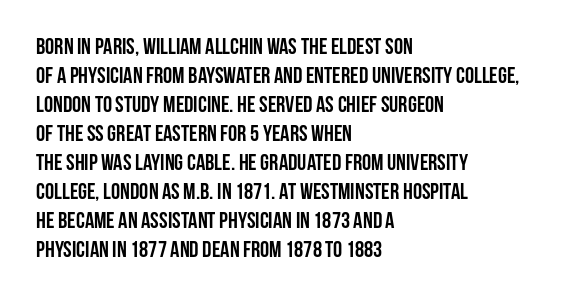
The typography opts for an upright posture over an oblique one. What weight is shown? A full bold with thick strokes. How would I describe the line gaps? Plain and ordinary. Each line starts at the same left margin while the right side varies.
